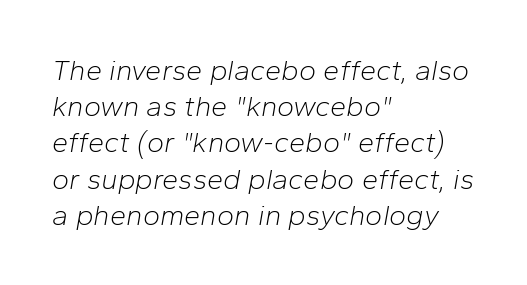
The image shows 29 px light type, italic (leaning right); set left-aligned, normal line spacing (1.25x), normal letter spacing, not underlined; low stroke contrast and a medium x-height.
